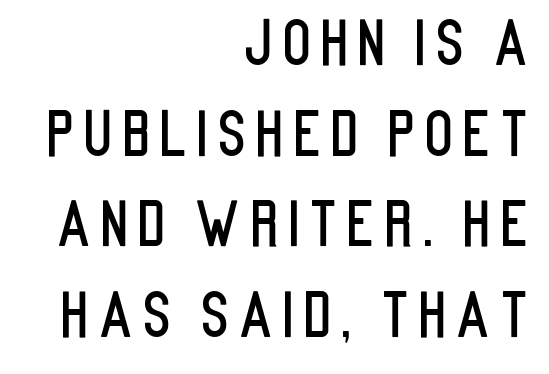
{"serif": "no", "italic": "no", "width": "condensed", "stroke_contrast": "low", "x_height": "large", "monospaced": "no", "underline": "no", "align": "right", "line_spacing": "normal", "line_spacing_ratio": 1.51, "glyph_px": 60}
